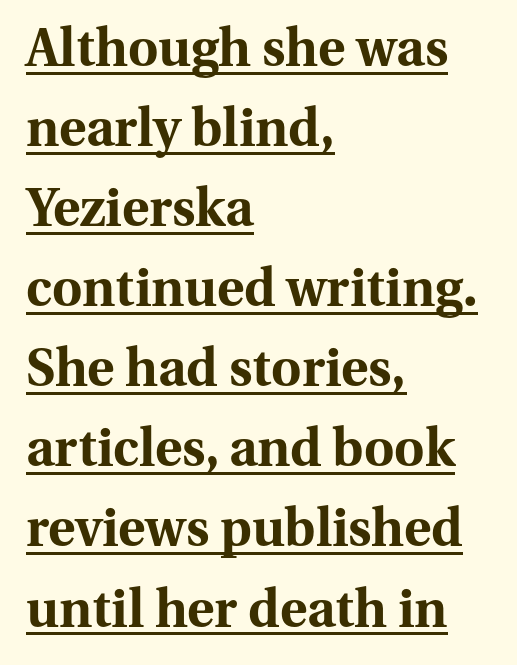
The image shows 52 px bold serif type, upright; set left-aligned, normal line spacing (1.54x), normal letter spacing, underlined; medium stroke contrast and a medium x-height.
